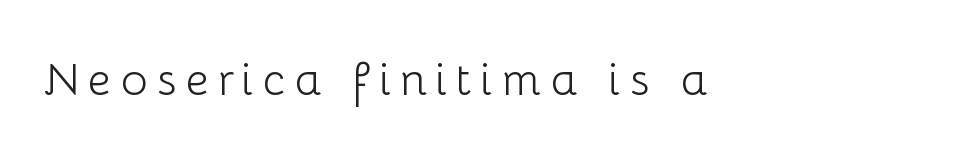
The image shows 45 px light sans-serif type, upright; set unusually wide letter spacing (+0.2 em), not underlined; low stroke contrast and a medium x-height.
